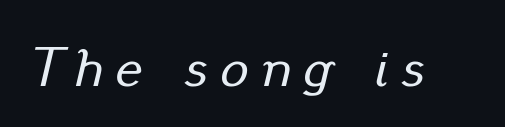
The font's italic variant was chosen for this text. Tracking here is generous; glyphs stand well apart from one another. Looks like regular typesetting: each glyph gets only the width it needs. Anything drawn beneath the words? Only blank space.
